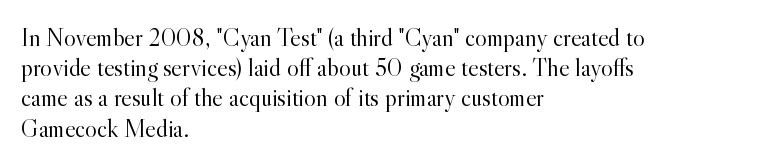
Q: Is the text bold? A: No.
Q: Is the text italic (slanted)? A: No, it is upright.
Q: Is the text underlined? A: No.
Q: How is the paragraph aligned? A: Left-aligned.
Q: Is the spacing between letters normal or unusually wide? A: Normal.
